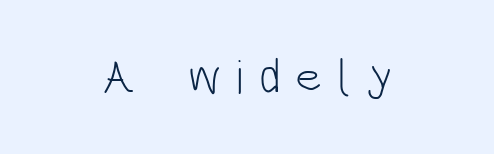
Examine the stroke ends and you'll find no serifs. Casual observation: everything's sitting right in the middle. The letters look calm and open, with moderate or lighter stems. Unlike italic type, these characters show no tilt at all. The rendering inserts visible extra space after every character. Descenders are the only things crossing below the line.
